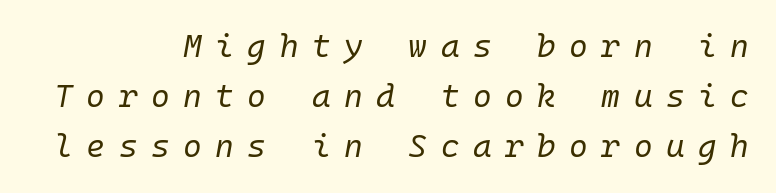
Q: Is the text bold? A: No.
Q: Is the text italic (slanted)? A: Yes, it leans right by about 10 degrees.
Q: Is the text underlined? A: No.
Q: How is the paragraph aligned? A: Right-aligned.
Q: Is the spacing between letters normal or unusually wide? A: Unusually wide.
Q: Is the spacing between lines tight, normal or loose? A: Normal.
Q: Width (condensed, normal, or wide)? A: Normal.
Q: Stroke contrast? A: Low.
Q: x-height? A: Medium.
Q: Monospaced? A: Yes.
